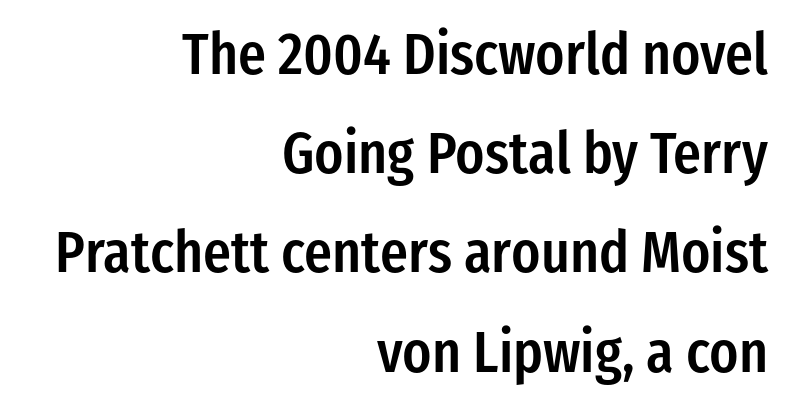
The image shows 58 px semibold, condensed sans-serif type, upright; set right-aligned, line spacing 1.71x, normal letter spacing, not underlined; low stroke contrast and a medium x-height.
